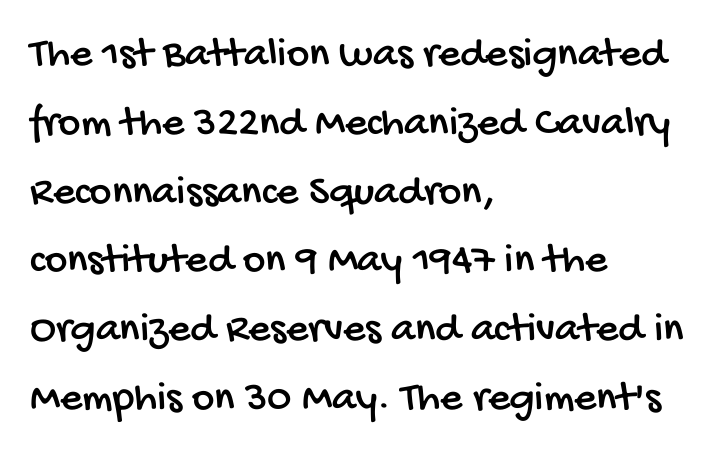
{"serif": "no", "width": "condensed", "stroke_contrast": "low", "x_height": "large", "monospaced": "no", "underline": "no", "align": "left", "line_spacing": "normal", "line_spacing_ratio": 1.6, "letter_spacing": "normal", "letter_spacing_em": 0.0, "glyph_px": 43}
